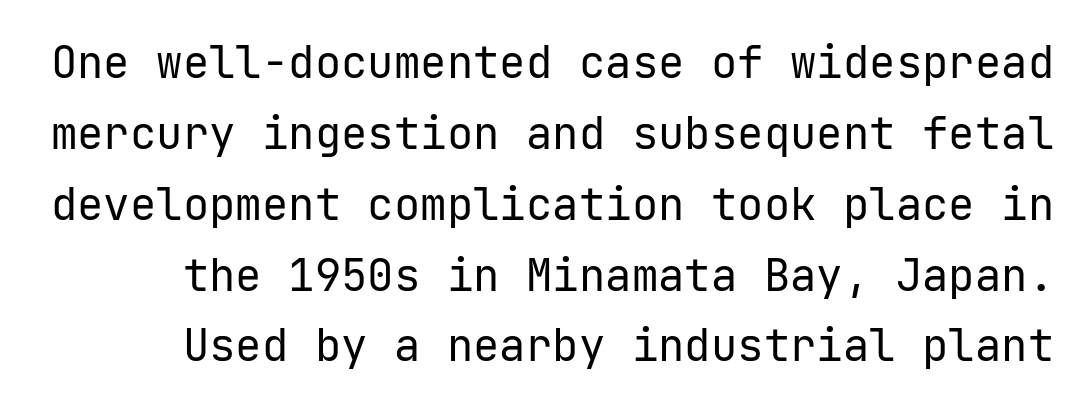
Q: Is the text bold? A: No.
Q: Is the text italic (slanted)? A: No, it is upright.
Q: Is the typeface a serif or a sans-serif typeface? A: Sans-serif.
Q: Is the text underlined? A: No.
Q: Is the spacing between letters normal or unusually wide? A: Normal.
Q: Is the spacing between lines tight, normal or loose? A: Normal.
Q: Width (condensed, normal, or wide)? A: Normal.
Q: Stroke contrast? A: Low.
Q: x-height? A: Medium.
